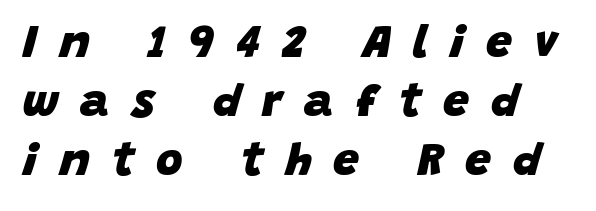
The tracking reads as deliberately expanded to a designer's eye. The glyphs have the mass of a bold cut. If you drew a line through each stem, it would be angled. Decoration check: the copy has no underline. What's the leading like? Ordinary, nothing unusual. This sample has the flowing, uneven cadence of proportional lettering.
